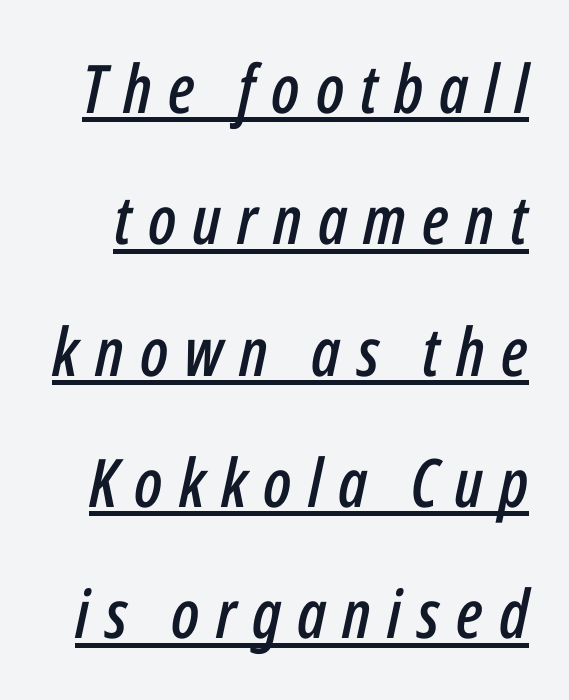
Q: Is the text italic (slanted)? A: Yes, it leans right by about 12 degrees.
Q: Is the text underlined? A: Yes.
Q: Is the spacing between letters normal or unusually wide? A: Unusually wide.
Q: Is the spacing between lines tight, normal or loose? A: Loose.
Q: Width (condensed, normal, or wide)? A: Condensed.
Q: Stroke contrast? A: Low.
Q: x-height? A: Medium.
Q: Monospaced? A: No.
